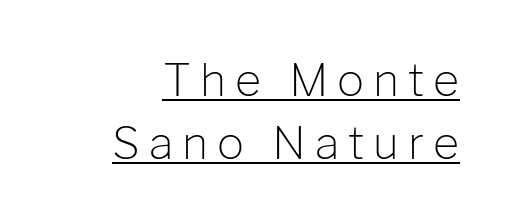
The typesetter has applied underlining to the passage shown. When letters stand straight like this, we call the style roman or upright. Reading down the column, the eye jumps a familiar distance to each next line. Ink coverage per letter is moderate at most. This sample uses a sans-serif face. Caption: expanded tracking, letters set apart.
